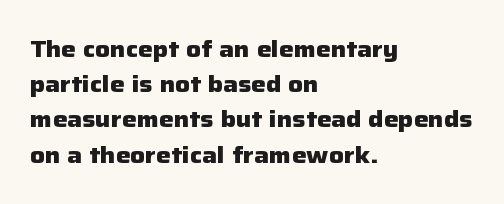
Each new line begins a customary step beneath the previous one. This rendering leaves character spacing at its baseline value. The lettering stays uniformly vertical, giving the passage a roman look. This rendering features lettering with no underline. A student would call this left alignment; a typographer would say flush left, rag right. Is the type bold? Yes — the strokes are clearly thick and heavy.
